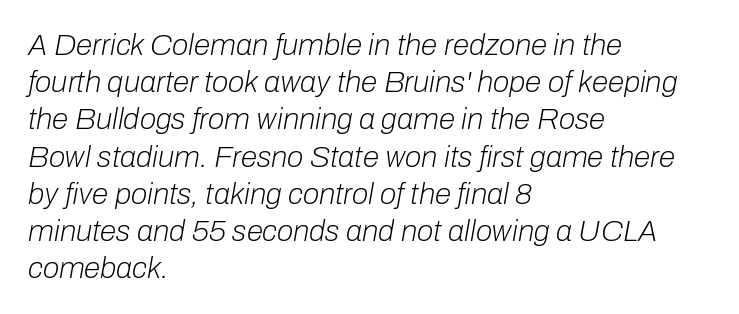
The image shows 30 px light type, italic (leaning right); set left-aligned, line spacing 1.24x, normal letter spacing, not underlined; low stroke contrast and a medium x-height.
